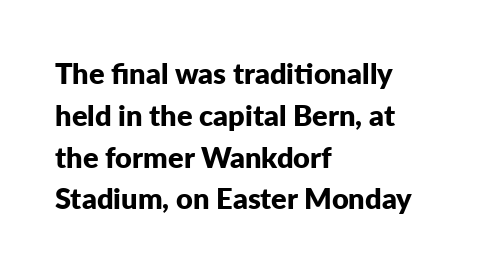
The image shows 29 px bold sans-serif type, upright; set left-aligned, normal line spacing (1.44x), normal letter spacing, not underlined; low stroke contrast and a medium x-height.
